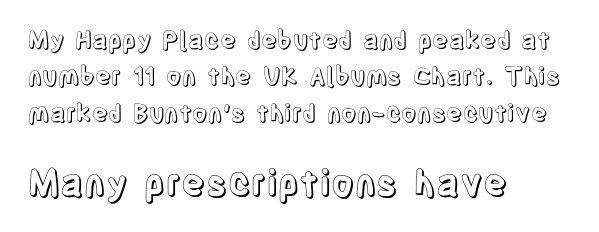
Q: Is the text italic (slanted)? A: No, it is upright.
Q: Is the text underlined? A: No.
Q: How is the paragraph aligned? A: Left-aligned.
Q: Is the spacing between letters normal or unusually wide? A: Normal.
Q: Is the spacing between lines tight, normal or loose? A: Normal.
Q: Which block of text is set in a larger size, the first (top) or the second (bottom)? A: The second (bottom) one.
Q: Width (condensed, normal, or wide)? A: Condensed.
Q: x-height? A: Large.
Q: Monospaced? A: No.
